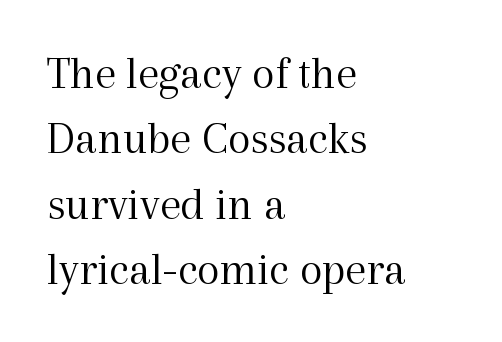
Q: Is the text bold? A: No.
Q: Is the text italic (slanted)? A: No, it is upright.
Q: Is the typeface a serif or a sans-serif typeface? A: Serif.
Q: Is the text underlined? A: No.
Q: How is the paragraph aligned? A: Left-aligned.
Q: Is the spacing between letters normal or unusually wide? A: Normal.
Q: Is the spacing between lines tight, normal or loose? A: Normal.
Q: Width (condensed, normal, or wide)? A: Normal.
Q: x-height? A: Medium.
Q: Monospaced? A: No.
